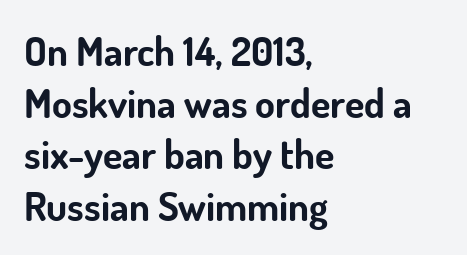
The image shows 40 px bold sans-serif type, upright; set left-aligned, normal line spacing (1.29x), normal letter spacing, not underlined; low stroke contrast and a small x-height.
